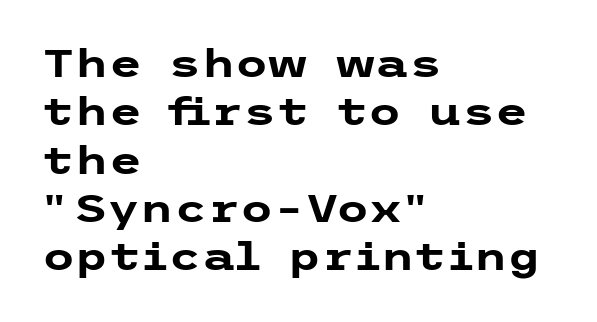
Leading matches the norm, producing a regular column. Stroke terminals: plain, sans-serif. Style check: upright. Beneath every word, the page is bare. A full-strength bold gives these letters their thick strokes.
